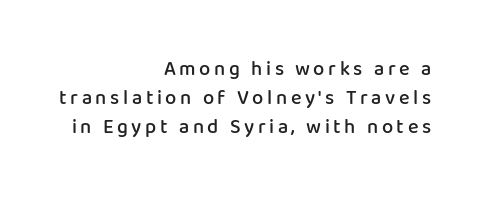
{"italic": "no", "bold": "semi", "underline": "no", "align": "right", "line_spacing": "normal", "line_spacing_ratio": 1.45, "glyph_px": 20}
